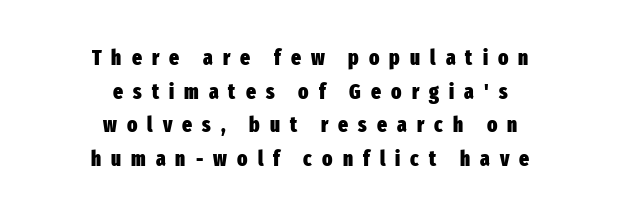
Plenty of ink on the page — the face is bold. Each row of text sits above clean, open space. The leading is moderate, giving the passage an even texture. Is there any slant? The stems are plumb. Teacher's note: observe the equal gaps on both sides — that is centered alignment.
